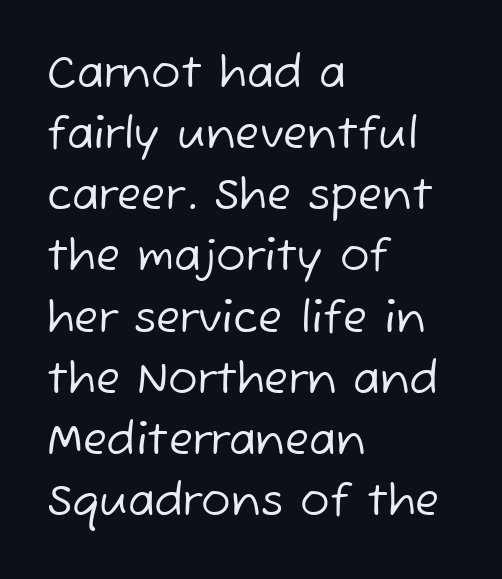
The image shows 44 px regular-weight sans-serif type; set left-aligned, normal line spacing (1.39x), normal letter spacing, not underlined; low stroke contrast and a medium x-height.
